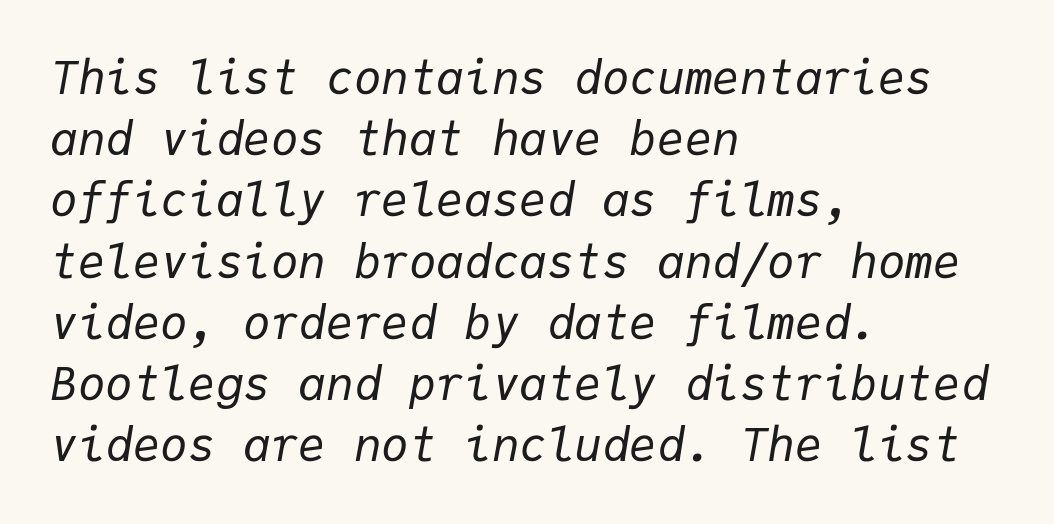
The image shows 46 px regular-weight type, italic (leaning right), monospaced; set left-aligned, normal line spacing (1.33x), normal letter spacing, not underlined; low stroke contrast and a medium x-height.
